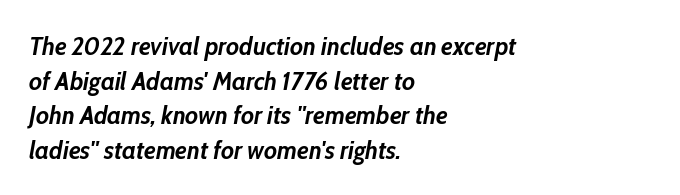
{"italic": "yes", "lean": "right", "slant_degrees": 10, "bold": "yes", "underline": "no", "align": "left", "line_spacing": "normal", "line_spacing_ratio": 1.33, "letter_spacing": "normal", "letter_spacing_em": 0.0, "glyph_px": 26}
